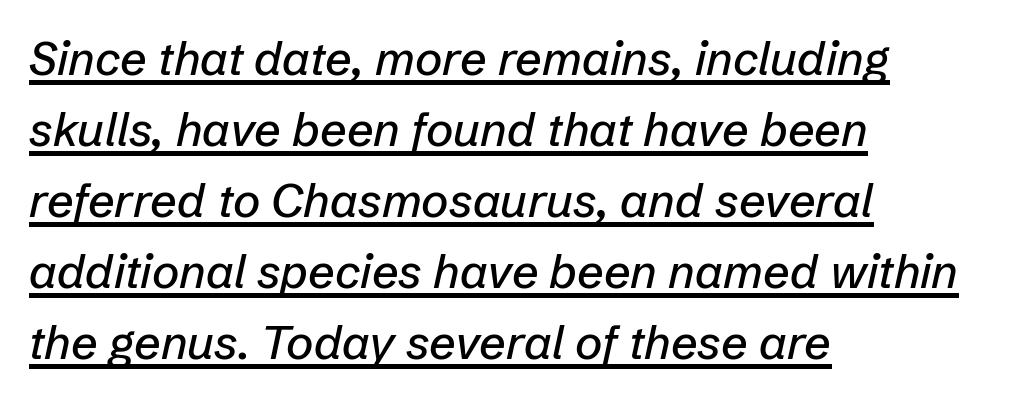
{"italic": "yes", "lean": "right", "slant_degrees": 12, "width": "normal", "stroke_contrast": "low", "x_height": "medium", "monospaced": "no", "underline": "yes", "align": "left", "line_spacing": "normal", "line_spacing_ratio": 1.51, "letter_spacing": "normal", "letter_spacing_em": 0.0, "glyph_px": 47}
